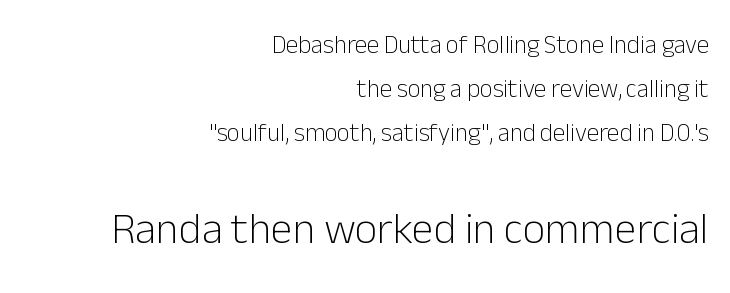
The image shows 44 px light sans-serif type, upright; set right-aligned, line spacing 1.76x, normal letter spacing, not underlined; the second (bottom) block is 1.76x larger; low stroke contrast and a medium x-height.
